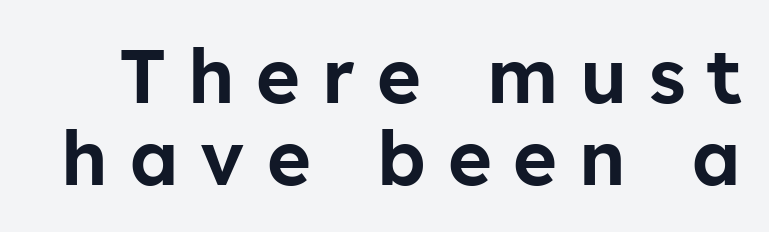
This sample has the flowing, uneven cadence of proportional lettering. Whoever set this chose condensed vertical rhythm over breathing room. The letters stand straight up with perfectly vertical stems. Caption: expanded tracking, letters set apart.
